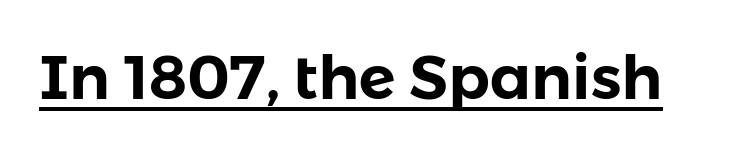
{"serif": "no", "italic": "no", "width": "normal", "stroke_contrast": "low", "x_height": "medium", "monospaced": "no", "underline": "yes", "letter_spacing": "normal", "letter_spacing_em": 0.0, "glyph_px": 61}
